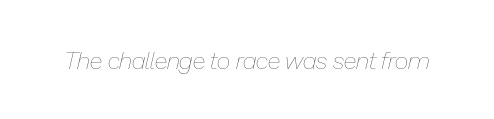
Q: Is the text bold? A: No.
Q: Is the text italic (slanted)? A: Yes, it leans right by about 13 degrees.
Q: Is the text underlined? A: No.
Q: Is the spacing between letters normal or unusually wide? A: Normal.
